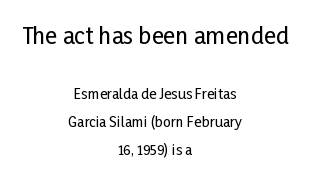
Q: Is the text italic (slanted)? A: No, it is upright.
Q: Is the text underlined? A: No.
Q: How is the paragraph aligned? A: Centered.
Q: Is the spacing between letters normal or unusually wide? A: Normal.
Q: Is the spacing between lines tight, normal or loose? A: Loose.
Q: Which block of text is set in a larger size, the first (top) or the second (bottom)? A: The first (top) one.
